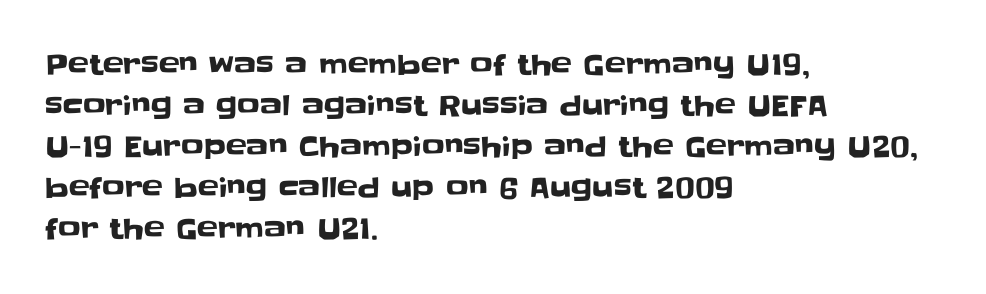
{"serif": "no", "italic": "no", "width": "normal", "stroke_contrast": "low", "x_height": "large", "monospaced": "no", "underline": "no", "align": "left", "line_spacing": "normal", "line_spacing_ratio": 1.46, "letter_spacing": "normal", "letter_spacing_em": 0.0, "glyph_px": 28}
